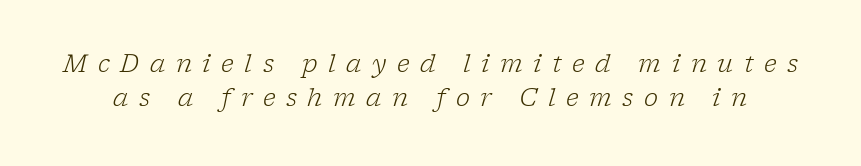
Q: Is the text bold? A: No.
Q: Is the text italic (slanted)? A: Yes, it leans right by about 17 degrees.
Q: Is the text underlined? A: No.
Q: Is the spacing between letters normal or unusually wide? A: Unusually wide.
Q: Is the spacing between lines tight, normal or loose? A: Normal.
